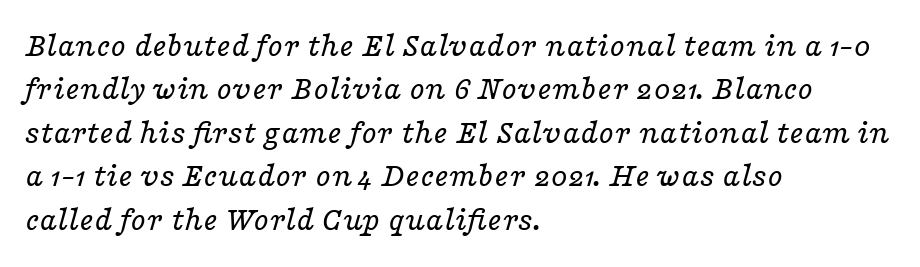
The image shows 35 px regular-weight, wide serif type, italic (leaning right); set left-aligned, line spacing 1.24x, normal letter spacing, not underlined; low stroke contrast and a medium x-height.
